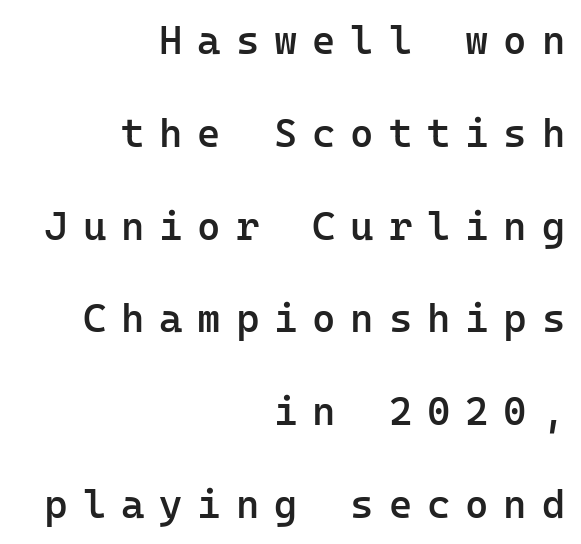
The image shows 40 px semibold sans-serif type, upright, monospaced; set right-aligned, loose line spacing (2.32x), unusually wide letter spacing (+0.37 em), not underlined; low stroke contrast and a medium x-height.
